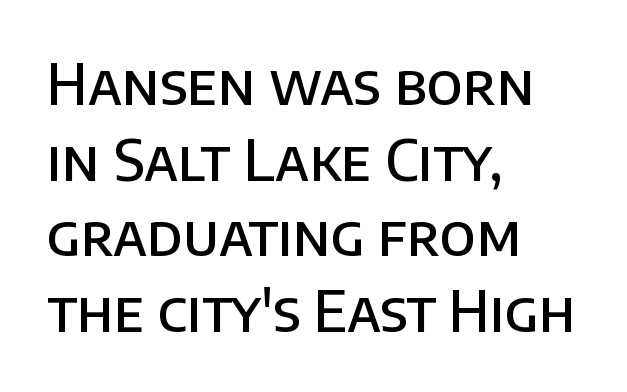
Q: Is the text bold? A: Semi-bold.
Q: Is the text italic (slanted)? A: No, it is upright.
Q: Is the typeface a serif or a sans-serif typeface? A: Sans-serif.
Q: Is the text underlined? A: No.
Q: How is the paragraph aligned? A: Left-aligned.
Q: Is the spacing between letters normal or unusually wide? A: Normal.
Q: Is the spacing between lines tight, normal or loose? A: Normal.
Q: Width (condensed, normal, or wide)? A: Normal.
Q: Stroke contrast? A: Low.
Q: x-height? A: Large.
Q: Monospaced? A: No.
